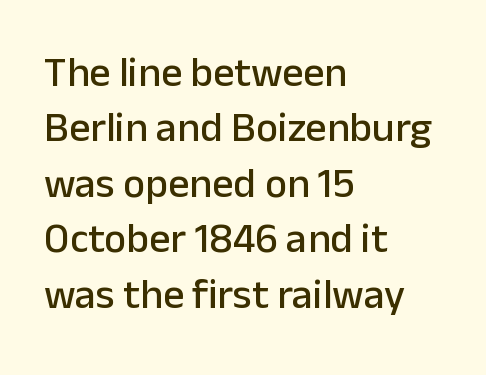
Nothing unusual about the tracking: characters are spaced as the font intends. Bare-footed words on every line. I'd call this a sans setting — the letters go barefoot. Left-aligned paragraph, ragged on the right. The lines sit at an ordinary, default distance from one another.
